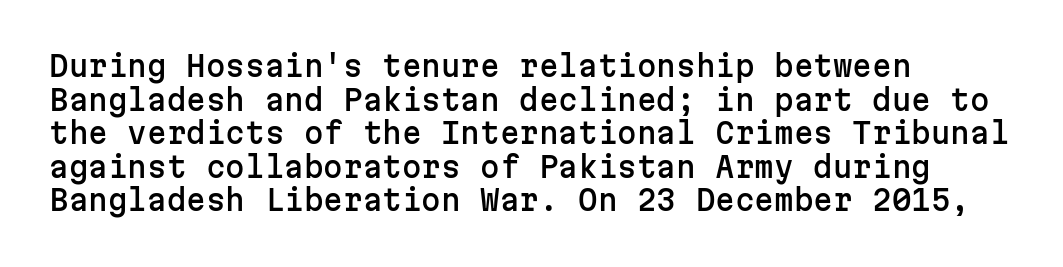
{"serif": "no", "italic": "no", "width": "normal", "stroke_contrast": "low", "x_height": "medium", "monospaced": "yes", "underline": "no", "align": "left", "line_spacing_ratio": 1.2, "letter_spacing": "normal", "letter_spacing_em": 0.0, "glyph_px": 28}
